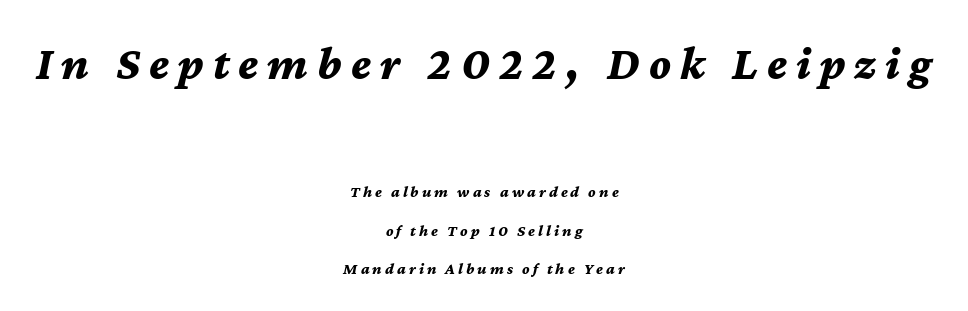
The image shows 47 px bold type, italic (leaning right); set centered, loose line spacing (2.38x), not underlined; the first (top) block is 2.94x larger; medium stroke contrast and a medium x-height.
